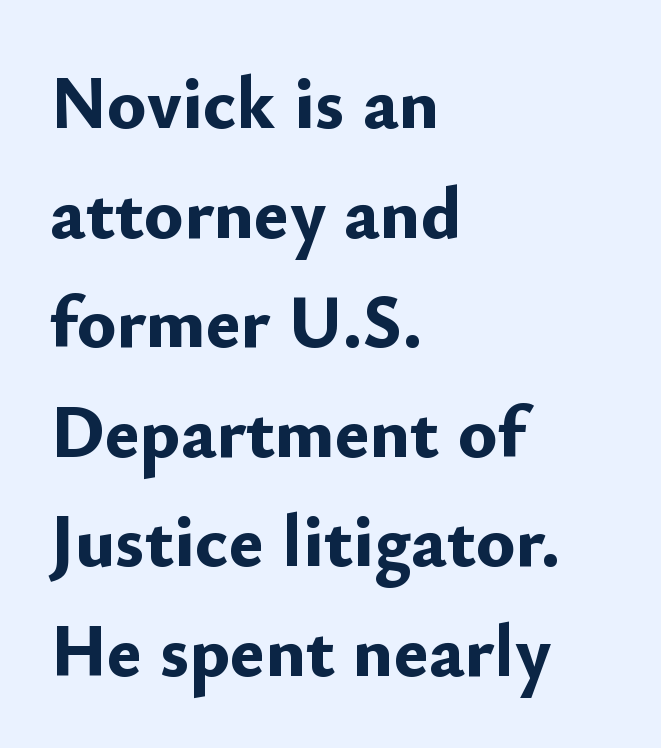
Font category for this specimen: sans-serif. The lettering stays uniformly vertical, giving the passage a roman look. The typesetter chose a ragged-right arrangement here. You could call the tracking neutral — neither tight nor loose.
